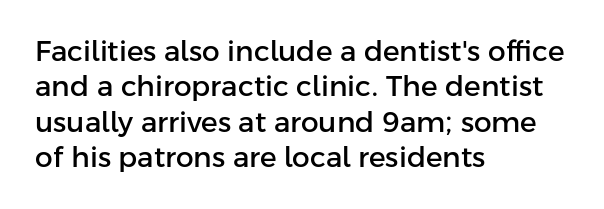
These lines are rendered in a variable-pitch font. Beneath every word, the page is bare. Vertically, the passage feels balanced, rows spaced as you'd expect. The characters display no serif detailing; their extremities are plain. The gaps between neighbouring characters are ordinary and unremarkable.
